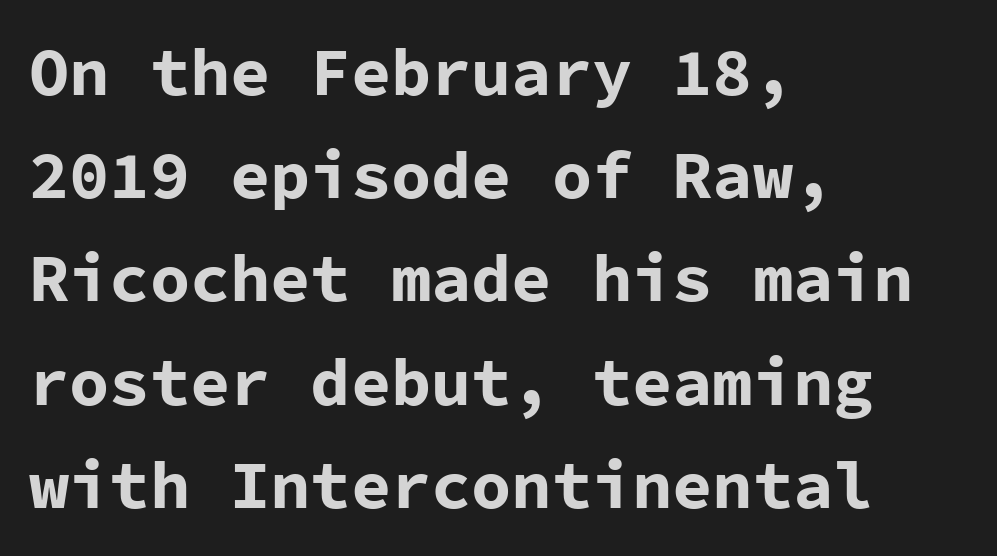
Q: Is the text bold? A: Yes.
Q: Is the text italic (slanted)? A: No, it is upright.
Q: Is the typeface a serif or a sans-serif typeface? A: Sans-serif.
Q: Is the text underlined? A: No.
Q: How is the paragraph aligned? A: Left-aligned.
Q: Is the spacing between letters normal or unusually wide? A: Normal.
Q: Is the spacing between lines tight, normal or loose? A: Normal.
Q: Width (condensed, normal, or wide)? A: Normal.
Q: Stroke contrast? A: Low.
Q: x-height? A: Medium.
Q: Monospaced? A: Yes.
